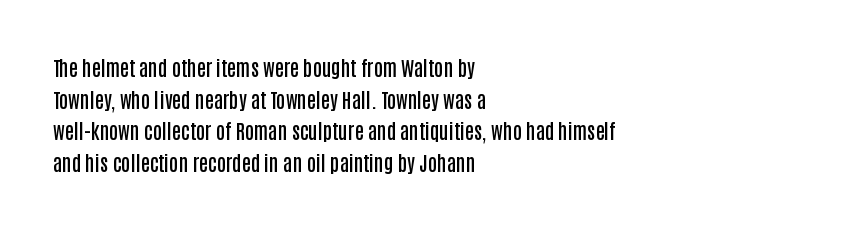
{"italic": "no", "bold": "semi", "underline": "no", "align": "left", "line_spacing": "normal", "line_spacing_ratio": 1.58, "letter_spacing": "normal", "letter_spacing_em": 0.0, "glyph_px": 20}
